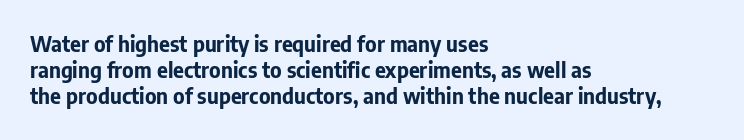
{"italic": "no", "bold": "yes", "underline": "no", "align": "left", "line_spacing": "normal", "line_spacing_ratio": 1.25, "letter_spacing": "normal", "letter_spacing_em": 0.0, "glyph_px": 21}
